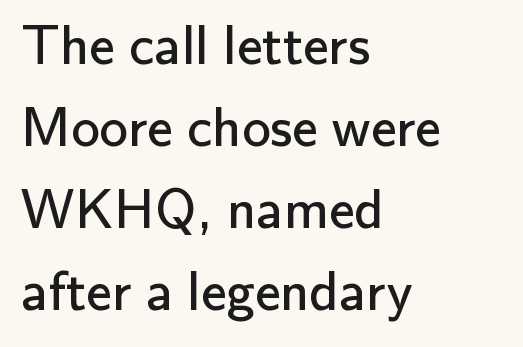
Q: Is the text bold? A: No.
Q: Is the text italic (slanted)? A: No, it is upright.
Q: Is the typeface a serif or a sans-serif typeface? A: Sans-serif.
Q: Is the text underlined? A: No.
Q: How is the paragraph aligned? A: Left-aligned.
Q: Is the spacing between letters normal or unusually wide? A: Normal.
Q: Is the spacing between lines tight, normal or loose? A: Normal.
Q: Width (condensed, normal, or wide)? A: Normal.
Q: Stroke contrast? A: Low.
Q: x-height? A: Small.
Q: Monospaced? A: No.
